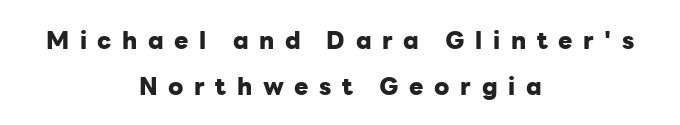
The image shows 24 px bold type, upright; set centered, loose line spacing (1.9x), unusually wide letter spacing (+0.44 em), not underlined.
